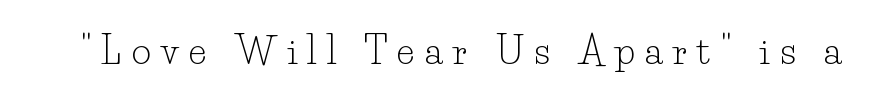
Q: Is the text bold? A: No.
Q: Is the text italic (slanted)? A: No, it is upright.
Q: Is the typeface a serif or a sans-serif typeface? A: Serif.
Q: Is the text underlined? A: No.
Q: Is the spacing between letters normal or unusually wide? A: Unusually wide.
Q: Width (condensed, normal, or wide)? A: Normal.
Q: Stroke contrast? A: Low.
Q: x-height? A: Small.
Q: Monospaced? A: No.
